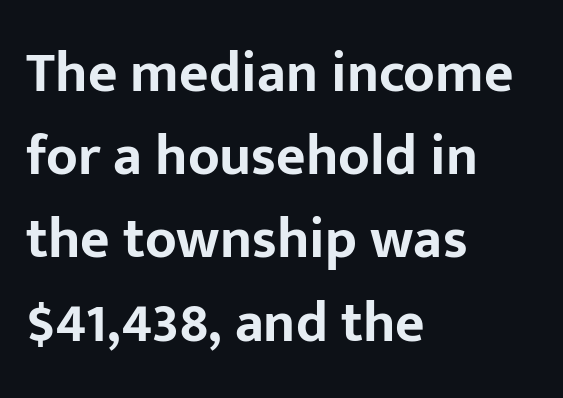
The image shows 57 px bold sans-serif type, upright; set left-aligned, normal line spacing (1.46x), normal letter spacing, not underlined; low stroke contrast and a medium x-height.
